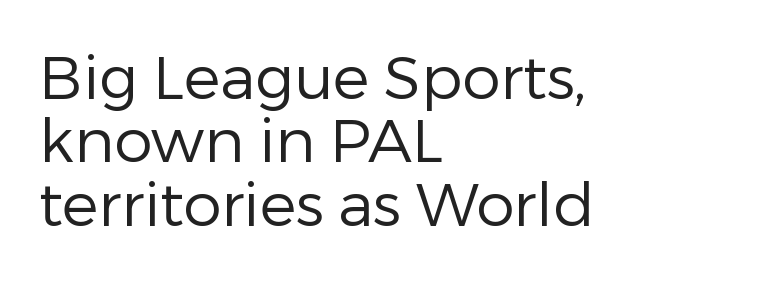
{"serif": "no", "italic": "no", "bold": "no", "weight": "regular", "width": "normal", "stroke_contrast": "low", "x_height": "medium", "monospaced": "no", "underline": "no", "align": "left", "line_spacing": "tight", "line_spacing_ratio": 1.04, "letter_spacing": "normal", "letter_spacing_em": 0.0, "glyph_px": 61}
